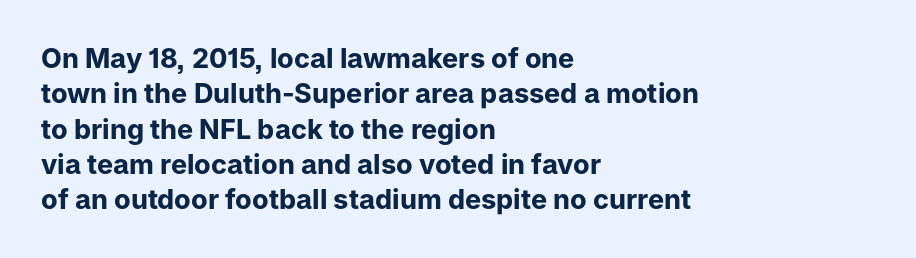
The image shows 27 px bold type, upright; set left-aligned, normal line spacing (1.31x), normal letter spacing, not underlined.
